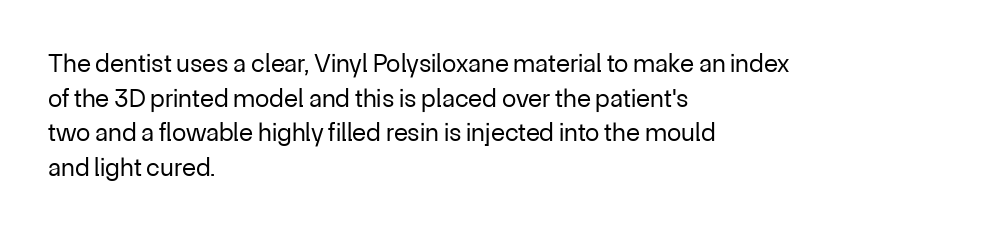
The image shows 26 px text type, upright; set left-aligned, normal line spacing (1.33x), normal letter spacing, not underlined.
